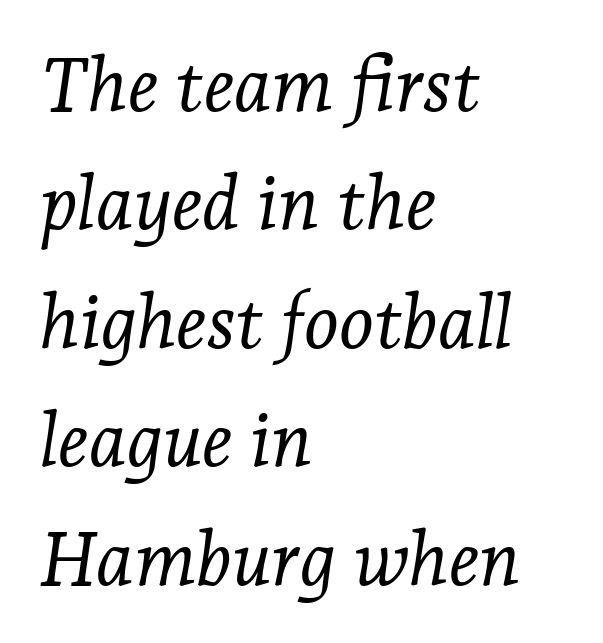
{"serif": "yes", "italic": "yes", "lean": "right", "slant_degrees": 7, "bold": "no", "weight": "light", "width": "normal", "stroke_contrast": "low", "x_height": "medium", "monospaced": "no", "underline": "no", "align": "left", "line_spacing": "normal", "line_spacing_ratio": 1.58, "letter_spacing": "normal", "letter_spacing_em": 0.0, "glyph_px": 75}
